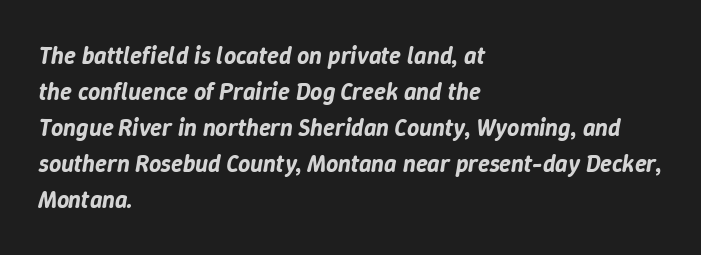
Regarding leading, the lines here are spaced in the standard way. Underlining? Definitely not there. You could call the tracking neutral — neither tight nor loose. You can tell it's italic because the verticals aren't actually vertical.
